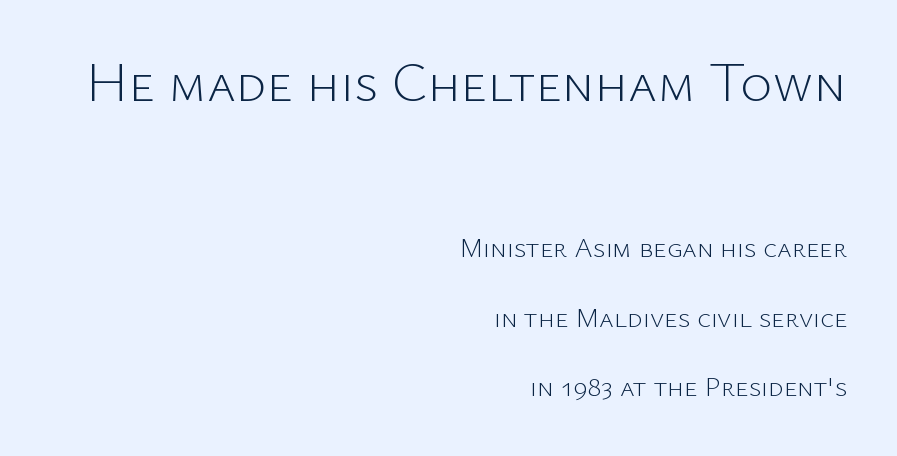
The image shows 55 px light sans-serif type, upright; set right-aligned, loose line spacing (2.49x), normal letter spacing, not underlined; the first (top) block is 1.96x larger; low stroke contrast and a medium x-height.
